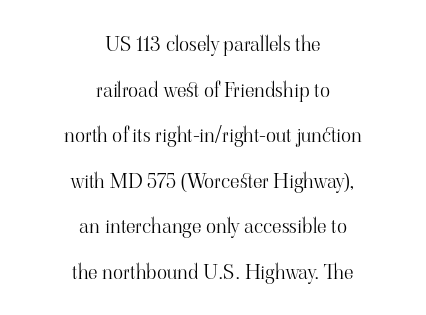
The image shows 21 px text type, upright; set centered, loose line spacing (2.17x), normal letter spacing, not underlined.
